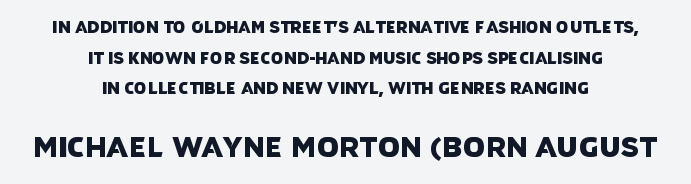
Q: Is the typeface a serif or a sans-serif typeface? A: Sans-serif.
Q: Is the text underlined? A: No.
Q: How is the paragraph aligned? A: Centered.
Q: Is the spacing between letters normal or unusually wide? A: Normal.
Q: Is the spacing between lines tight, normal or loose? A: Loose.
Q: Which block of text is set in a larger size, the first (top) or the second (bottom)? A: The second (bottom) one.
Q: Width (condensed, normal, or wide)? A: Normal.
Q: Stroke contrast? A: Low.
Q: x-height? A: Large.
Q: Monospaced? A: No.
